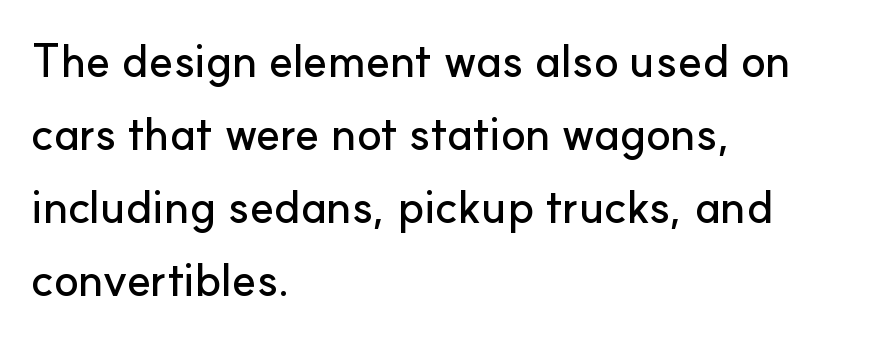
{"serif": "no", "italic": "no", "width": "normal", "stroke_contrast": "low", "x_height": "small", "monospaced": "no", "underline": "no", "align": "left", "line_spacing": "normal", "line_spacing_ratio": 1.59, "letter_spacing": "normal", "letter_spacing_em": 0.0, "glyph_px": 46}
